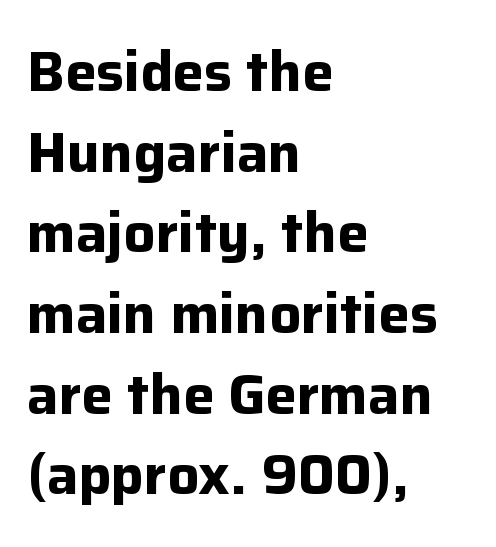
The image shows 56 px bold sans-serif type, upright; set left-aligned, normal line spacing (1.44x), normal letter spacing, not underlined; low stroke contrast and a medium x-height.
